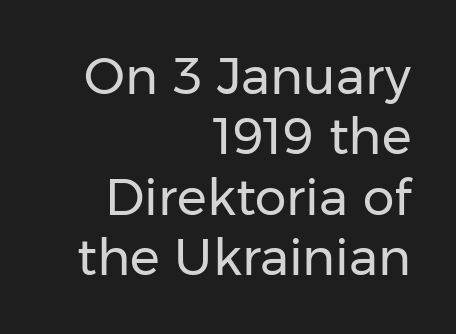
{"serif": "no", "italic": "no", "bold": "no", "weight": "regular", "width": "normal", "stroke_contrast": "low", "x_height": "medium", "monospaced": "no", "underline": "no", "align": "right", "line_spacing_ratio": 1.21, "letter_spacing": "normal", "letter_spacing_em": 0.0, "glyph_px": 50}
